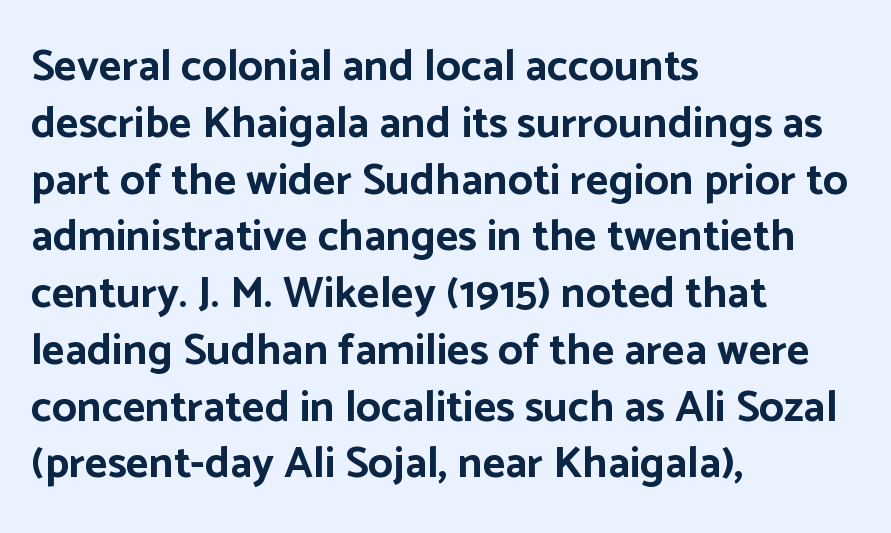
The image shows 44 px bold sans-serif type, upright; set left-aligned, normal line spacing (1.29x), normal letter spacing, not underlined; low stroke contrast and a medium x-height.
